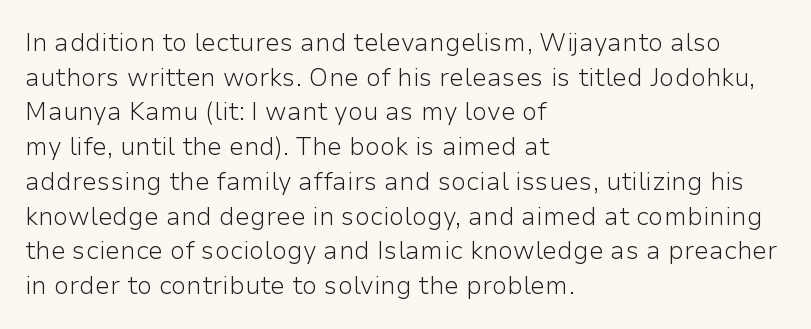
{"italic": "no", "bold": "no", "underline": "no", "align": "left", "line_spacing": "normal", "line_spacing_ratio": 1.39, "letter_spacing": "normal", "letter_spacing_em": 0.0, "glyph_px": 25}
